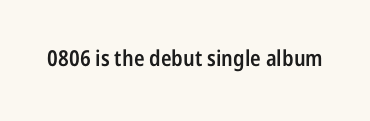
{"italic": "no", "bold": "semi", "underline": "no", "letter_spacing": "normal", "letter_spacing_em": 0.0, "glyph_px": 22}
